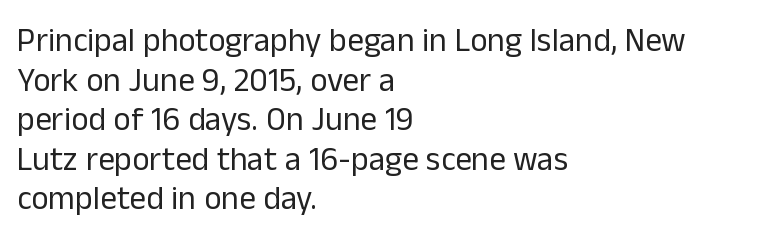
Q: Is the text bold? A: No.
Q: Is the text italic (slanted)? A: No, it is upright.
Q: Is the typeface a serif or a sans-serif typeface? A: Sans-serif.
Q: Is the text underlined? A: No.
Q: How is the paragraph aligned? A: Left-aligned.
Q: Is the spacing between letters normal or unusually wide? A: Normal.
Q: Width (condensed, normal, or wide)? A: Normal.
Q: Stroke contrast? A: Low.
Q: x-height? A: Medium.
Q: Monospaced? A: No.
